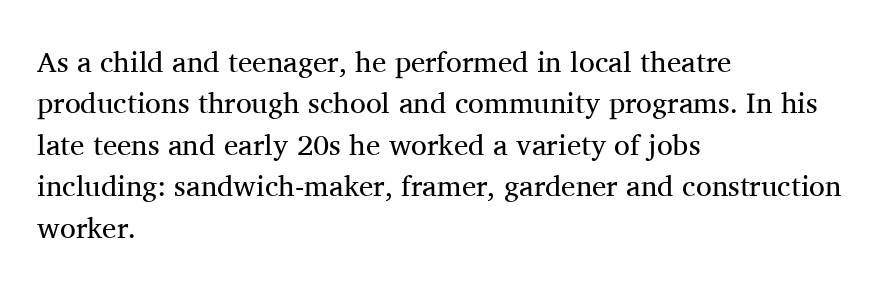
Q: Is the text bold? A: No.
Q: Is the text italic (slanted)? A: No, it is upright.
Q: Is the typeface a serif or a sans-serif typeface? A: Serif.
Q: Is the text underlined? A: No.
Q: How is the paragraph aligned? A: Left-aligned.
Q: Is the spacing between letters normal or unusually wide? A: Normal.
Q: Is the spacing between lines tight, normal or loose? A: Normal.
Q: Width (condensed, normal, or wide)? A: Normal.
Q: Stroke contrast? A: Medium.
Q: x-height? A: Medium.
Q: Monospaced? A: No.
